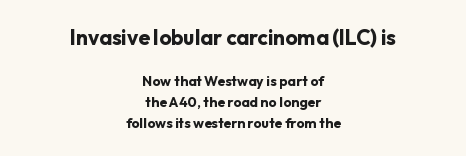
{"italic": "no", "bold": "yes", "underline": "no", "align": "center", "line_spacing": "normal", "line_spacing_ratio": 1.49, "letter_spacing": "normal", "letter_spacing_em": 0.0, "larger_block": "first", "size_ratio": 1.5, "glyph_px": 21}
